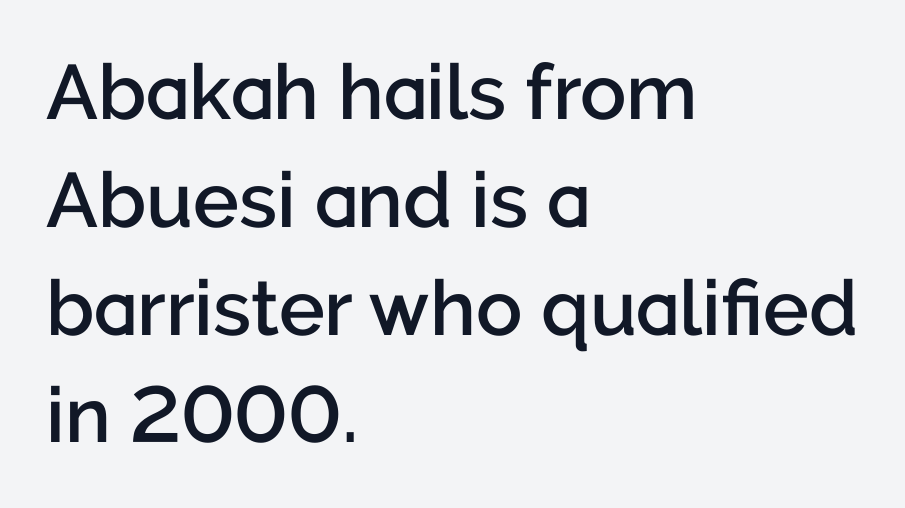
Q: Is the text bold? A: Semi-bold.
Q: Is the text italic (slanted)? A: No, it is upright.
Q: Is the typeface a serif or a sans-serif typeface? A: Sans-serif.
Q: Is the text underlined? A: No.
Q: How is the paragraph aligned? A: Left-aligned.
Q: Is the spacing between letters normal or unusually wide? A: Normal.
Q: Is the spacing between lines tight, normal or loose? A: Normal.
Q: Width (condensed, normal, or wide)? A: Normal.
Q: Stroke contrast? A: Low.
Q: x-height? A: Medium.
Q: Monospaced? A: No.
